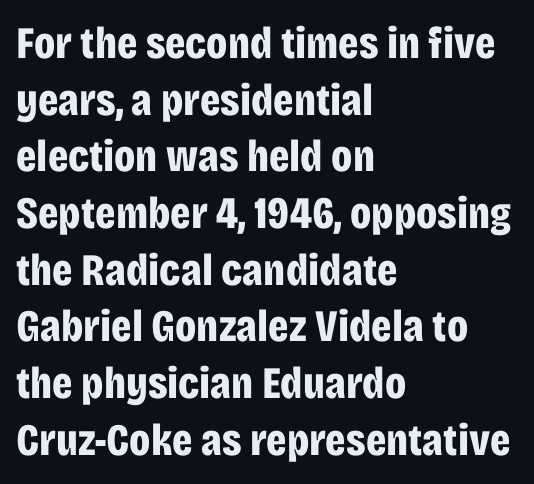
The image shows 45 px bold, condensed sans-serif type, upright; set left-aligned, normal line spacing (1.26x), normal letter spacing, not underlined; low stroke contrast and a large x-height.
